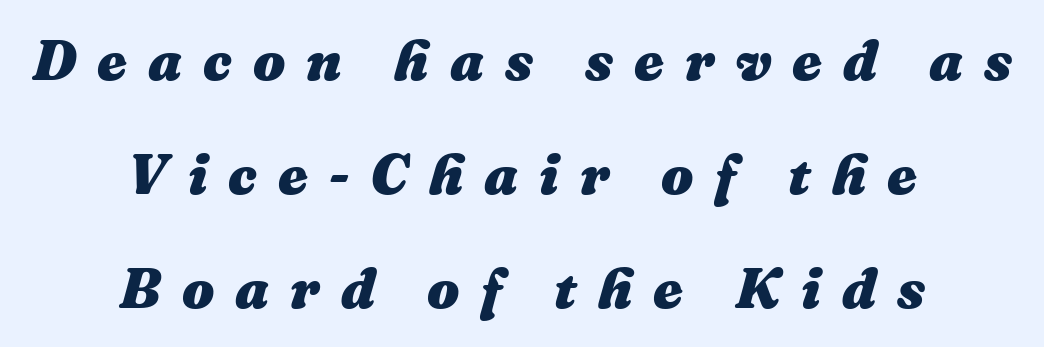
The rendering positions every line midway between the sides. Baseline-to-baseline distance is far greater than the letter height. Beneath every word, the page is bare. Style check: oblique.
